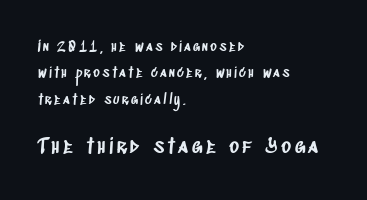
The image shows 21 px text type; set left-aligned, line spacing 1.89x, not underlined; the second (bottom) block is 1.5x larger.
